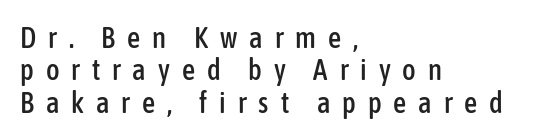
A typesetter would call this proportional, since set widths differ per character. Notice how the stems are strictly vertical — no italics here. The space directly below the letters is spotless. Compared with typical paragraphs, the rows here are closer together. What stands out about the letter spacing? Its width — letters are far apart. A classic flush-left, rag-right setting is used for this passage.
